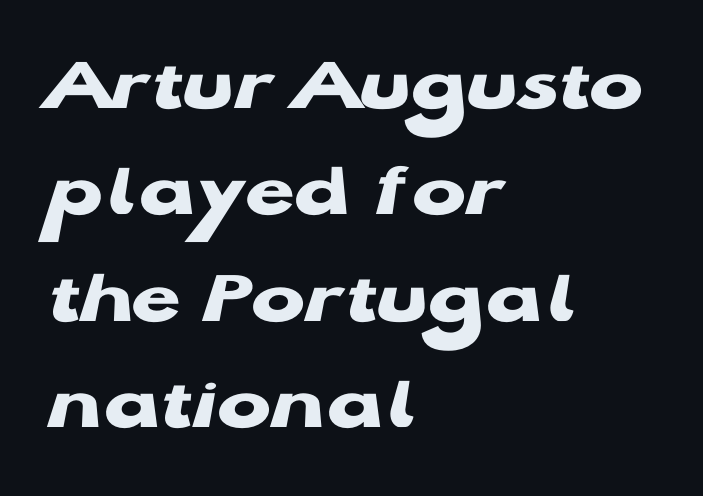
The image shows 80 px heavy, wide sans-serif type, upright; set left-aligned, normal line spacing (1.33x), normal letter spacing, not underlined; low stroke contrast and a medium x-height.
